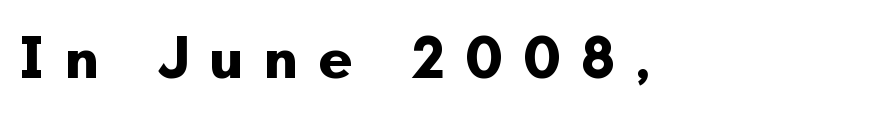
Upright lettering throughout. The typeface chosen for these lines omits serifs. How heavy is the stroke? Heavy — this is a bold. What stands out about the letter spacing? Its width — letters are far apart. Bare-footed words on every line.
